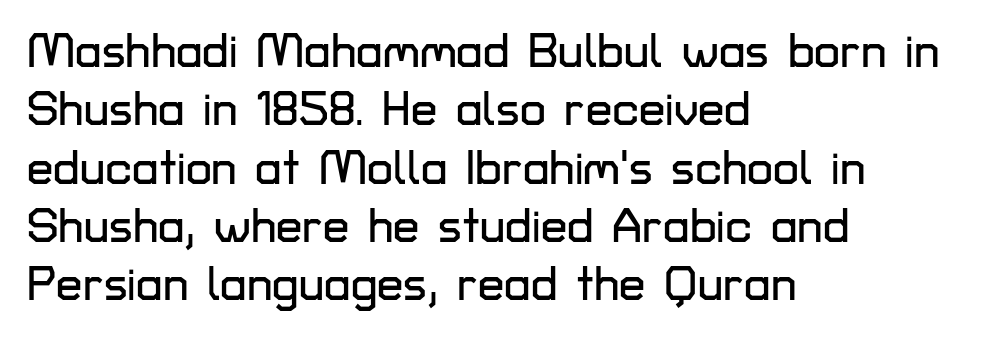
Q: Is the text italic (slanted)? A: No, it is upright.
Q: Is the typeface a serif or a sans-serif typeface? A: Sans-serif.
Q: Is the text underlined? A: No.
Q: How is the paragraph aligned? A: Left-aligned.
Q: Is the spacing between letters normal or unusually wide? A: Normal.
Q: Width (condensed, normal, or wide)? A: Normal.
Q: Stroke contrast? A: Low.
Q: x-height? A: Medium.
Q: Monospaced? A: No.
